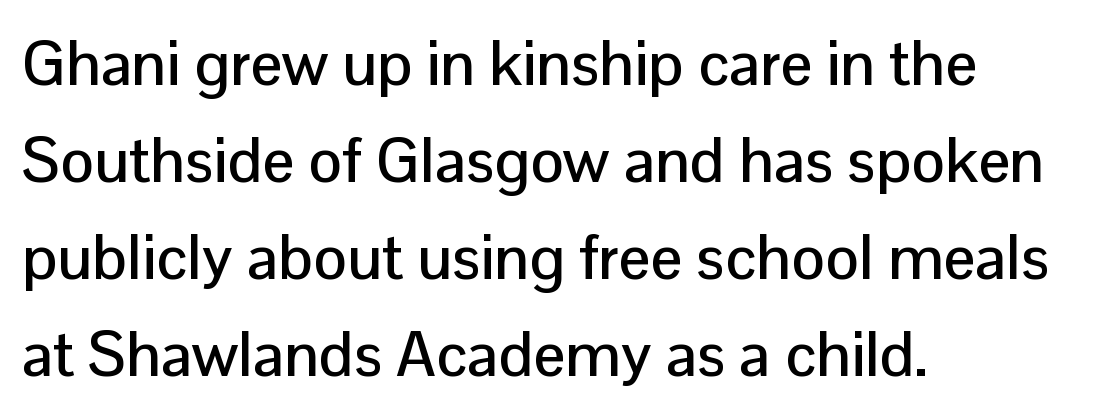
{"serif": "no", "italic": "no", "width": "normal", "stroke_contrast": "low", "x_height": "medium", "monospaced": "no", "underline": "no", "align": "left", "line_spacing": "normal", "line_spacing_ratio": 1.54, "letter_spacing": "normal", "letter_spacing_em": 0.0, "glyph_px": 63}
